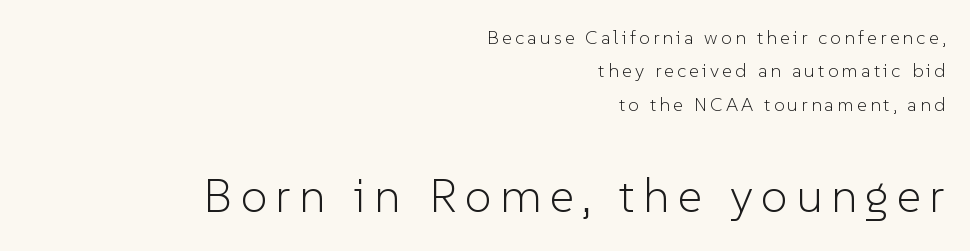
{"serif": "no", "italic": "no", "bold": "no", "weight": "light", "width": "normal", "stroke_contrast": "low", "x_height": "medium", "monospaced": "no", "underline": "no", "align": "right", "line_spacing_ratio": 1.76, "larger_block": "second", "size_ratio": 2.53, "glyph_px": 48}
